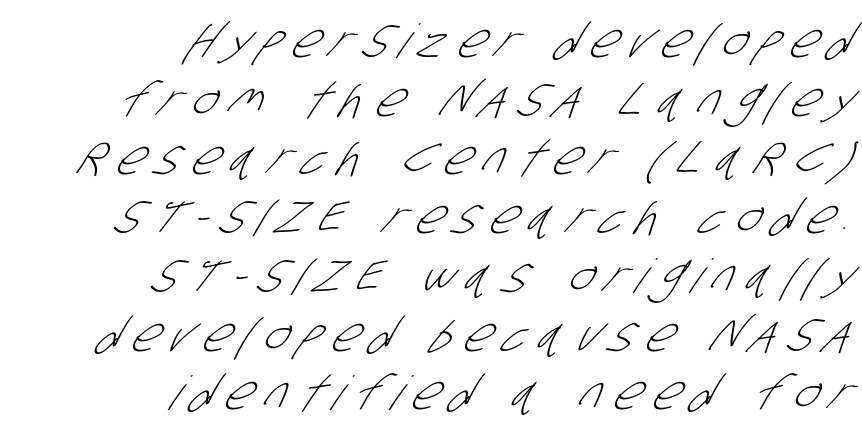
Students, observe: this is what conventionally led text looks like. Do the characters align in a grid? No, the font is proportional. The rag falls on the left side of this text block. The strokes carry an ordinary text weight at most. The designer went with a sans here, leaving each stem footless.
